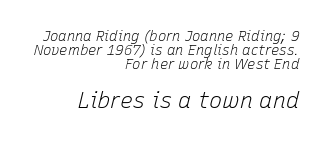
The image shows 22 px text type, italic (leaning right); set right-aligned, tight line spacing (1.0x), normal letter spacing, not underlined; the second (bottom) block is 1.57x larger.
